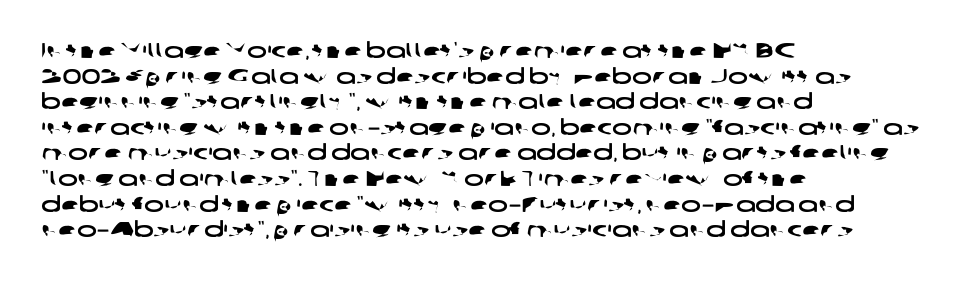
Q: Is the text underlined? A: No.
Q: How is the paragraph aligned? A: Left-aligned.
Q: Is the spacing between letters normal or unusually wide? A: Normal.
